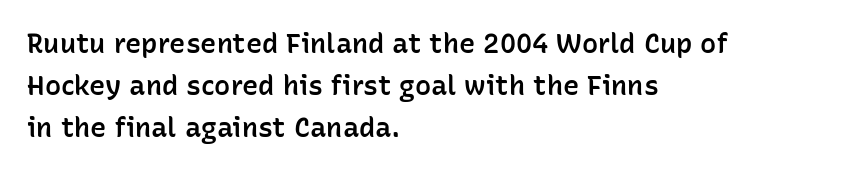
{"italic": "no", "bold": "semi", "underline": "no", "align": "left", "line_spacing": "normal", "line_spacing_ratio": 1.56, "letter_spacing": "normal", "letter_spacing_em": 0.0, "glyph_px": 27}
